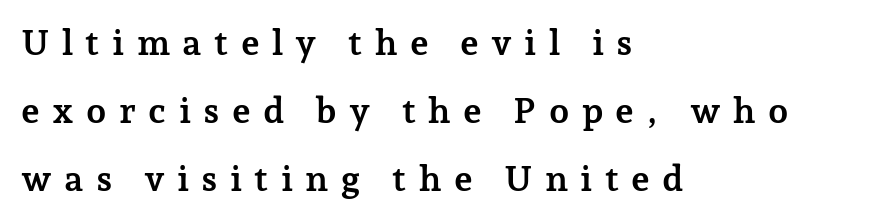
The image shows 36 px semibold serif type, upright; set left-aligned, line spacing 1.89x, unusually wide letter spacing (+0.34 em), not underlined; low stroke contrast and a medium x-height.
